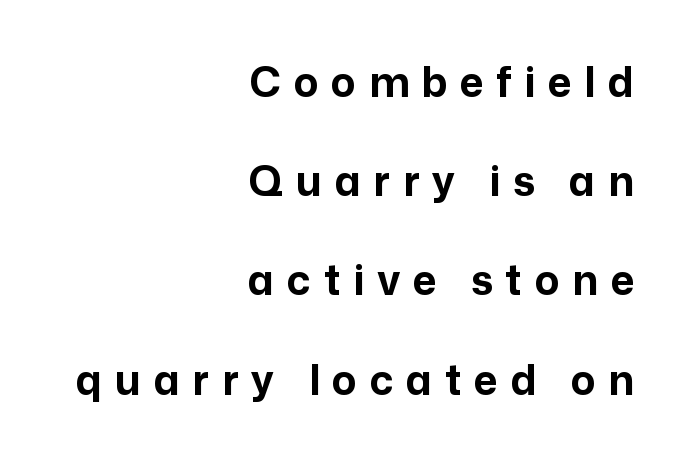
The lettering stays uniformly vertical, giving the passage a roman look. Type style note: lacks serifs. This block would shrink considerably if given ordinary leading; it's expanded now. Character widths vary here, with narrow letters taking less room than wide ones.
